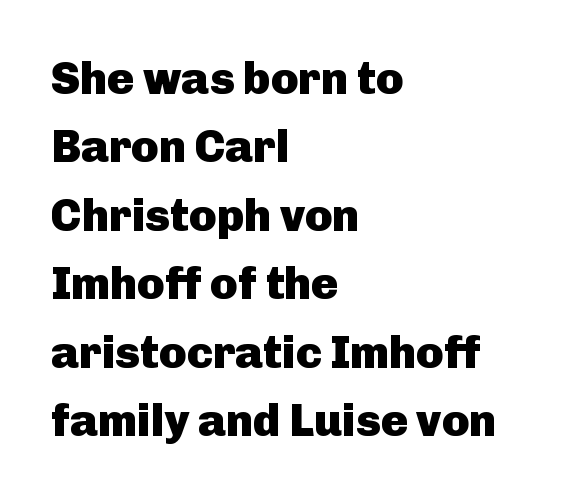
Q: Is the text bold? A: Yes.
Q: Is the text italic (slanted)? A: No, it is upright.
Q: Is the typeface a serif or a sans-serif typeface? A: Sans-serif.
Q: Is the text underlined? A: No.
Q: How is the paragraph aligned? A: Left-aligned.
Q: Is the spacing between letters normal or unusually wide? A: Normal.
Q: Is the spacing between lines tight, normal or loose? A: Normal.
Q: Width (condensed, normal, or wide)? A: Normal.
Q: Stroke contrast? A: Low.
Q: x-height? A: Medium.
Q: Monospaced? A: No.
